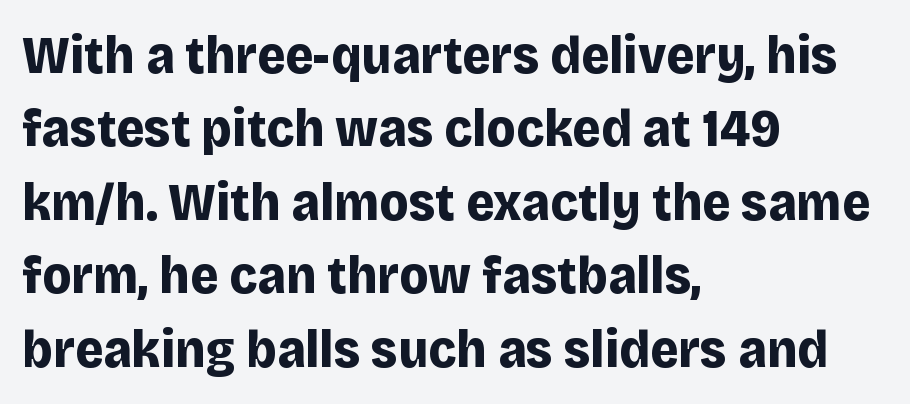
{"serif": "no", "italic": "no", "bold": "yes", "weight": "bold", "width": "normal", "stroke_contrast": "low", "x_height": "large", "monospaced": "no", "underline": "no", "align": "left", "line_spacing": "normal", "line_spacing_ratio": 1.36, "letter_spacing": "normal", "letter_spacing_em": 0.0, "glyph_px": 54}
